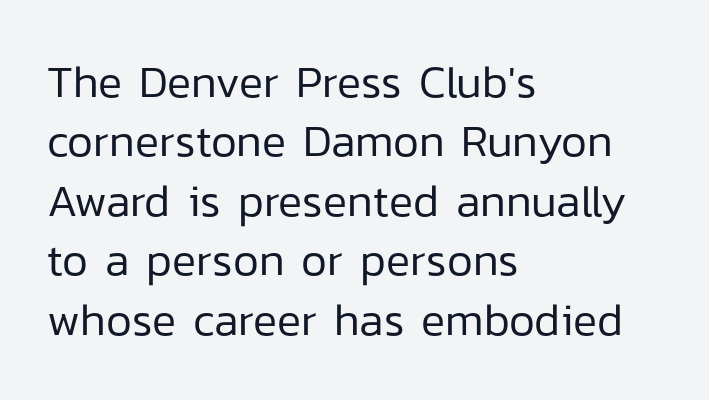
Q: Is the text bold? A: No.
Q: Is the text italic (slanted)? A: No, it is upright.
Q: Is the typeface a serif or a sans-serif typeface? A: Sans-serif.
Q: Is the text underlined? A: No.
Q: How is the paragraph aligned? A: Left-aligned.
Q: Is the spacing between letters normal or unusually wide? A: Normal.
Q: Is the spacing between lines tight, normal or loose? A: Normal.
Q: Width (condensed, normal, or wide)? A: Normal.
Q: Stroke contrast? A: Low.
Q: x-height? A: Medium.
Q: Monospaced? A: No.
